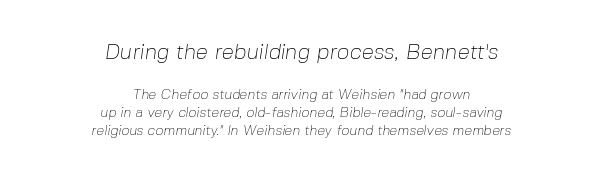
Q: Is the text bold? A: No.
Q: Is the text underlined? A: No.
Q: How is the paragraph aligned? A: Centered.
Q: Is the spacing between letters normal or unusually wide? A: Normal.
Q: Is the spacing between lines tight, normal or loose? A: Normal.
Q: Which block of text is set in a larger size, the first (top) or the second (bottom)? A: The first (top) one.
